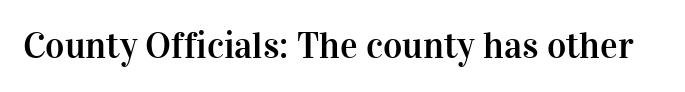
The face used here is proportionally spaced, like ordinary book or web type. You can tell from the footed stems that serif type was used. The axis of the letterforms is exactly vertical. Characters follow at the spacing the type designer built in. A bare baseline throughout the passage.
